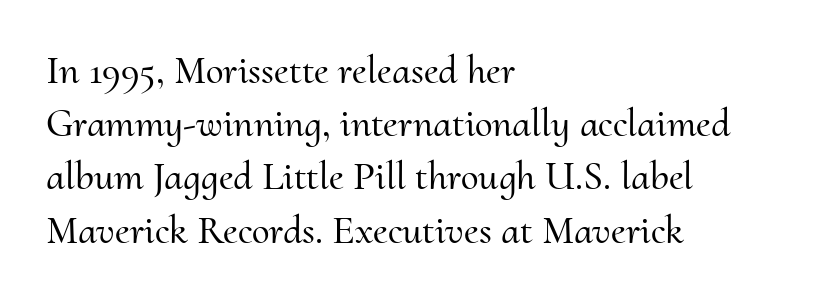
Q: Is the text italic (slanted)? A: No, it is upright.
Q: Is the typeface a serif or a sans-serif typeface? A: Serif.
Q: Is the text underlined? A: No.
Q: How is the paragraph aligned? A: Left-aligned.
Q: Is the spacing between letters normal or unusually wide? A: Normal.
Q: Is the spacing between lines tight, normal or loose? A: Normal.
Q: Width (condensed, normal, or wide)? A: Normal.
Q: Stroke contrast? A: Medium.
Q: x-height? A: Small.
Q: Monospaced? A: No.
